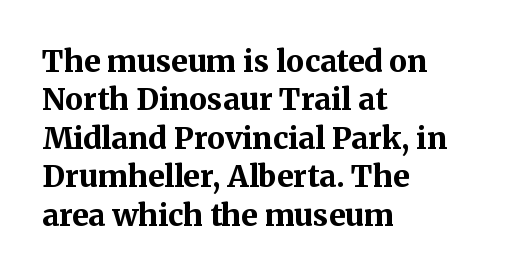
The image shows 30 px bold serif type, upright; set left-aligned, normal line spacing (1.28x), normal letter spacing, not underlined; medium stroke contrast and a medium x-height.
